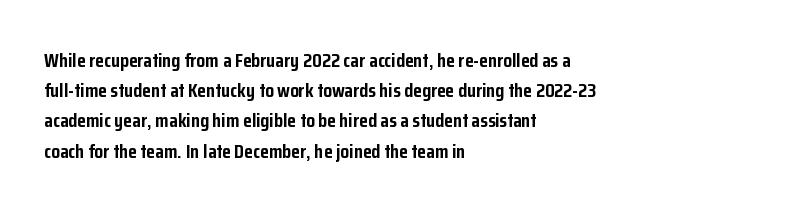
{"italic": "no", "bold": "yes", "underline": "no", "align": "left", "line_spacing": "normal", "line_spacing_ratio": 1.51, "letter_spacing": "normal", "letter_spacing_em": 0.0, "glyph_px": 20}
